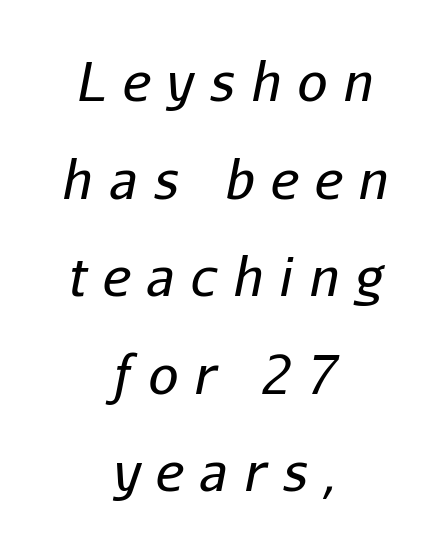
You could only call the tracking loose — the letters float apart. The typesetting does not lean heavy: it is not bold. Centered paragraph, ragged on both sides. Type without underlining.
